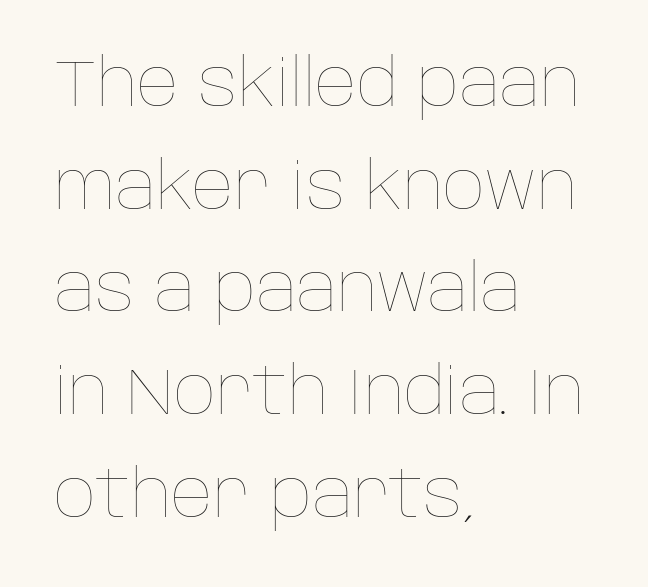
{"italic": "no", "bold": "no", "weight": "thin", "width": "normal", "stroke_contrast": "low", "x_height": "large", "monospaced": "no", "underline": "no", "align": "left", "line_spacing": "normal", "line_spacing_ratio": 1.58, "letter_spacing": "normal", "letter_spacing_em": 0.0, "glyph_px": 65}
